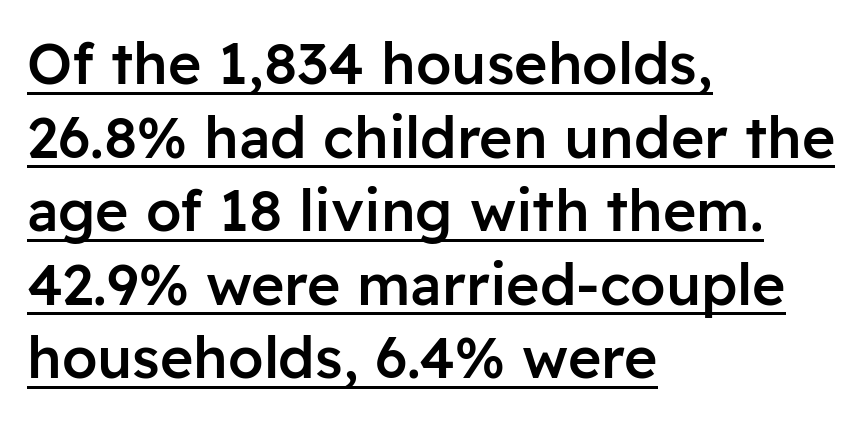
Q: Is the text bold? A: Semi-bold.
Q: Is the text italic (slanted)? A: No, it is upright.
Q: Is the typeface a serif or a sans-serif typeface? A: Sans-serif.
Q: Is the text underlined? A: Yes.
Q: How is the paragraph aligned? A: Left-aligned.
Q: Is the spacing between letters normal or unusually wide? A: Normal.
Q: Is the spacing between lines tight, normal or loose? A: Normal.
Q: Width (condensed, normal, or wide)? A: Normal.
Q: Stroke contrast? A: Low.
Q: x-height? A: Medium.
Q: Monospaced? A: No.
